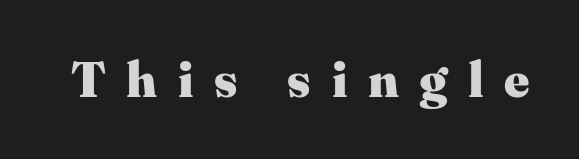
Each letter keeps its own natural width here, so spacing adapts to shape. The lettering holds an erect, upright posture throughout. Bare-footed words on every line. Words appear elongated and porous because spacing is wide. In terms of letterform style, serifs are clearly present. The passage shown is emphatically bold.
